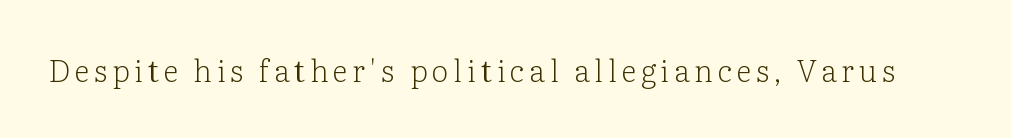
{"serif": "yes", "italic": "no", "bold": "no", "weight": "light", "width": "normal", "stroke_contrast": "low", "x_height": "medium", "monospaced": "no", "underline": "no", "glyph_px": 30}
